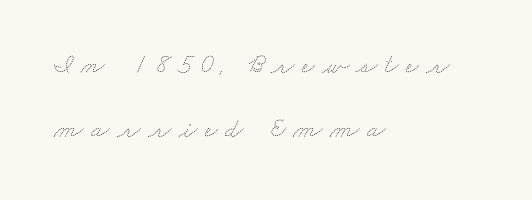
Baseline-to-baseline distance is far greater than the letter height. Between one letter and the next there's a generous, obvious gap. Check under the words: just untouched page. Weight: in the light-to-regular range.
